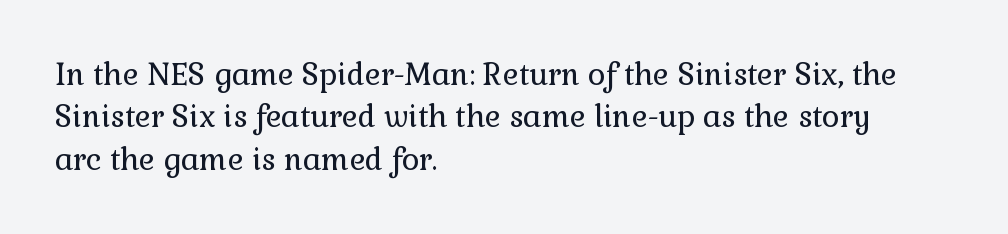
The image shows 30 px regular-weight serif type, upright; set left-aligned, normal line spacing (1.41x), normal letter spacing, not underlined; low stroke contrast and a medium x-height.
